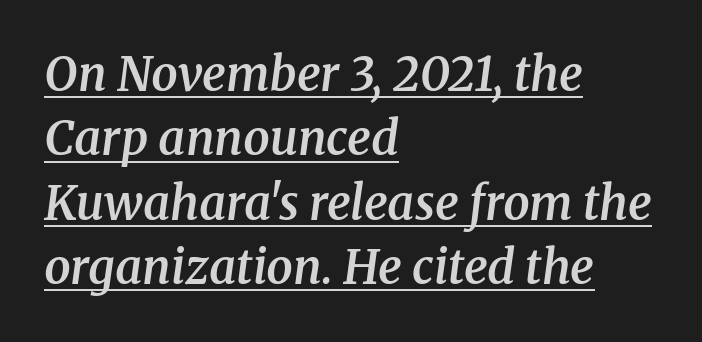
Q: Is the text bold? A: Semi-bold.
Q: Is the text italic (slanted)? A: Yes, it leans right by about 8 degrees.
Q: Is the typeface a serif or a sans-serif typeface? A: Serif.
Q: Is the text underlined? A: Yes.
Q: How is the paragraph aligned? A: Left-aligned.
Q: Is the spacing between letters normal or unusually wide? A: Normal.
Q: Is the spacing between lines tight, normal or loose? A: Normal.
Q: Width (condensed, normal, or wide)? A: Normal.
Q: Stroke contrast? A: Medium.
Q: x-height? A: Medium.
Q: Monospaced? A: No.
